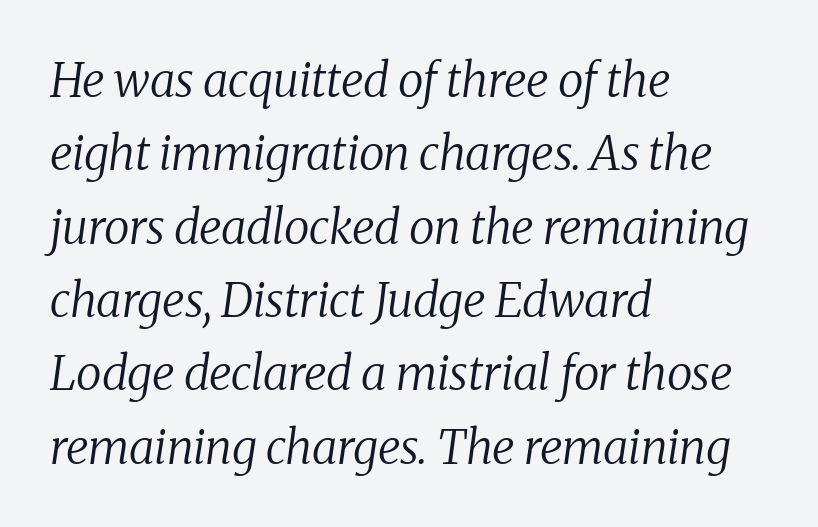
The lettering tilts uniformly, giving the passage an italic look. This sample has the flowing, uneven cadence of proportional lettering. Nothing unusual about the tracking: characters are spaced as the font intends. Regarding leading, the lines here are spaced in the standard way. Ink coverage per letter is moderate at most. A typesetter would label this face a serif.
